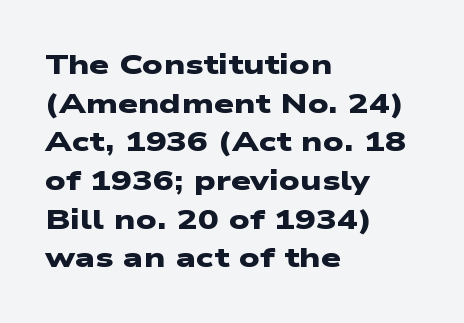
Q: Is the text bold? A: Yes.
Q: Is the typeface a serif or a sans-serif typeface? A: Sans-serif.
Q: Is the text underlined? A: No.
Q: How is the paragraph aligned? A: Left-aligned.
Q: Is the spacing between letters normal or unusually wide? A: Normal.
Q: Is the spacing between lines tight, normal or loose? A: Normal.
Q: Width (condensed, normal, or wide)? A: Wide.
Q: Stroke contrast? A: Low.
Q: x-height? A: Medium.
Q: Monospaced? A: No.
